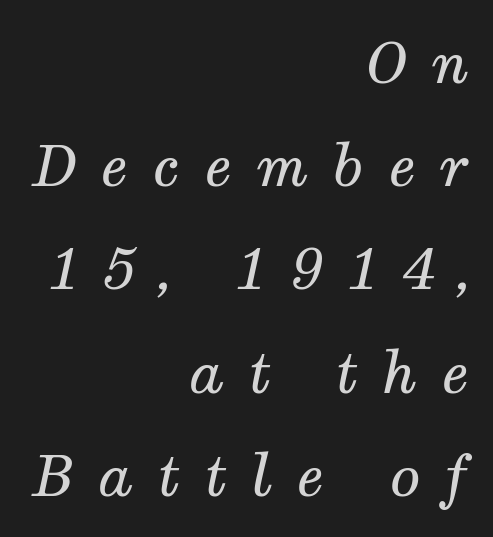
Does the copy run flush right? Yes — the right margin is perfectly even. Character widths vary here, with narrow letters taking less room than wide ones. Loose tracking; the words dissolve into strings of separated letters. The text was rendered using a seriffed face with decorative stroke endings. Unmarked baselines from the first word to the last.
